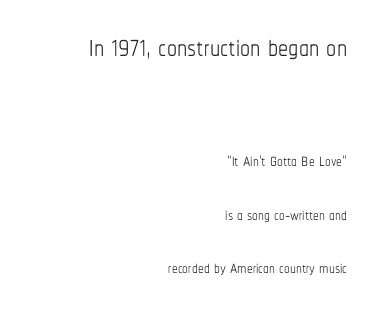
The image shows 40 px thin, condensed type, upright; set right-aligned, loose line spacing (2.33x), normal letter spacing, not underlined; the first (top) block is 1.74x larger; low stroke contrast and a medium x-height.
